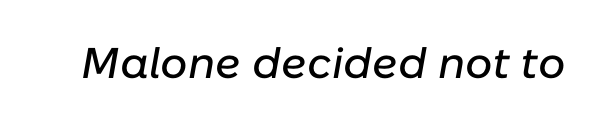
{"italic": "yes", "lean": "right", "slant_degrees": 10, "width": "normal", "stroke_contrast": "low", "x_height": "medium", "monospaced": "no", "underline": "no", "letter_spacing": "normal", "letter_spacing_em": 0.0, "glyph_px": 43}
